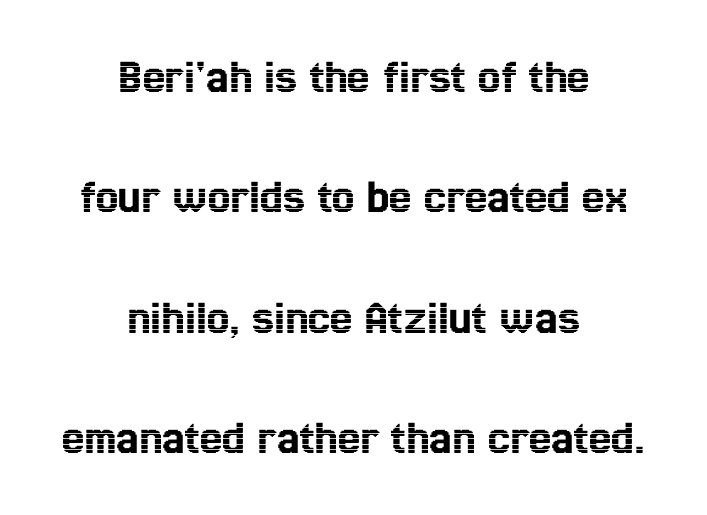
You could call the tracking neutral — neither tight nor loose. The text block is weighted toward neither margin, spreading evenly from the middle. Descenders are the only things crossing below the line. Varying glyph widths throughout — classic text-font behaviour. Reading down the column, the eye jumps a long way to each next line. The typography opts for an upright posture over an oblique one.
